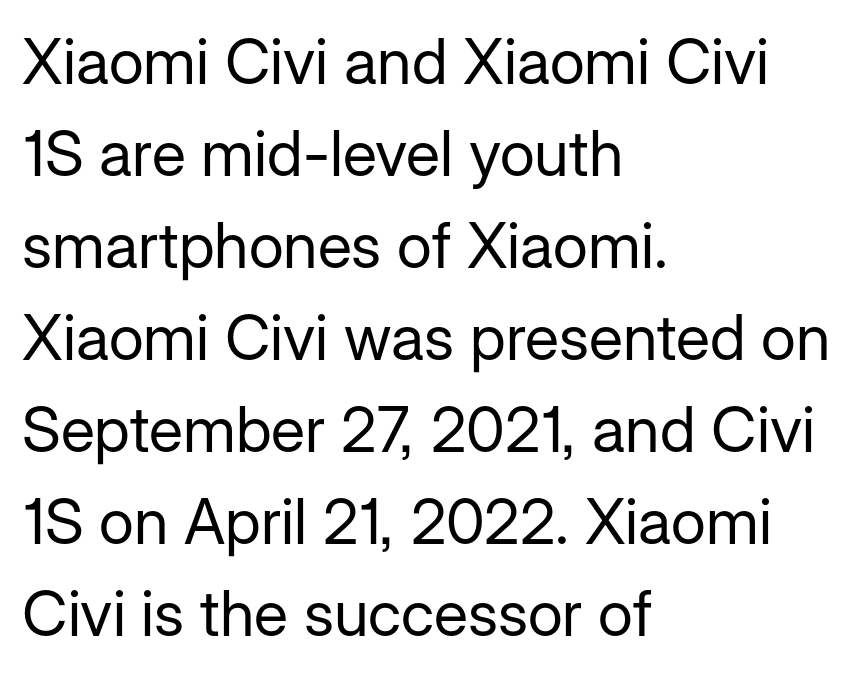
{"serif": "no", "italic": "no", "bold": "no", "weight": "regular", "width": "normal", "stroke_contrast": "low", "x_height": "medium", "monospaced": "no", "underline": "no", "align": "left", "line_spacing": "normal", "line_spacing_ratio": 1.46, "letter_spacing": "normal", "letter_spacing_em": 0.0, "glyph_px": 63}
